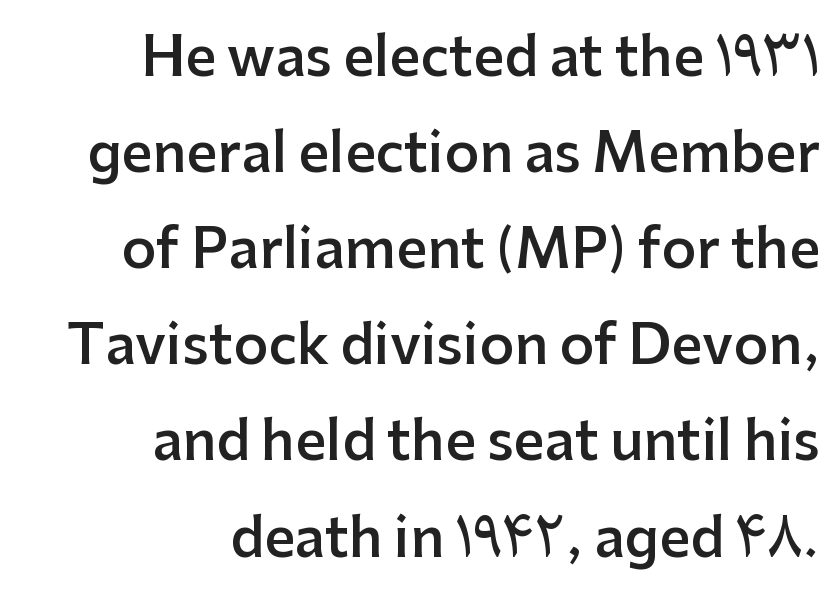
The image shows 54 px semibold sans-serif type, upright; set right-aligned, line spacing 1.78x, normal letter spacing, not underlined; low stroke contrast and a medium x-height.
